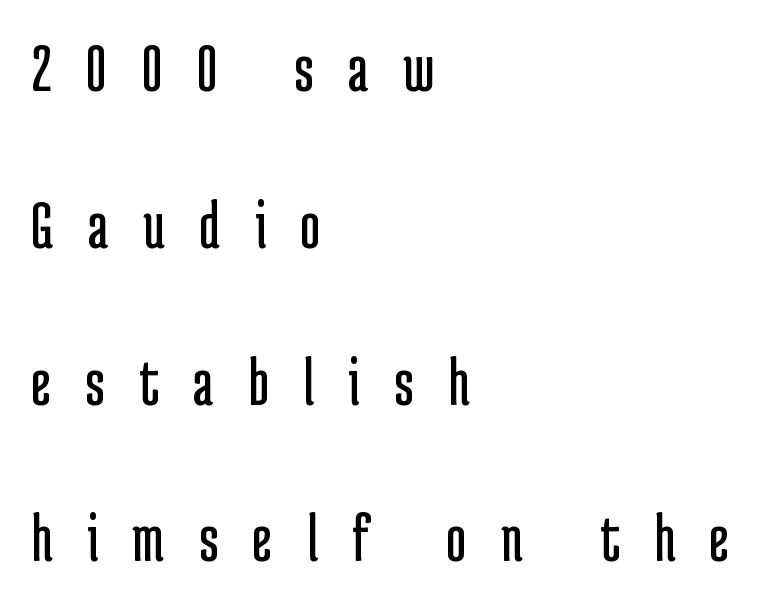
{"serif": "no", "italic": "no", "bold": "no", "weight": "regular", "width": "condensed", "stroke_contrast": "low", "x_height": "medium", "monospaced": "no", "underline": "no", "align": "left", "line_spacing": "loose", "line_spacing_ratio": 2.24, "letter_spacing": "wide", "letter_spacing_em": 0.49, "glyph_px": 70}
